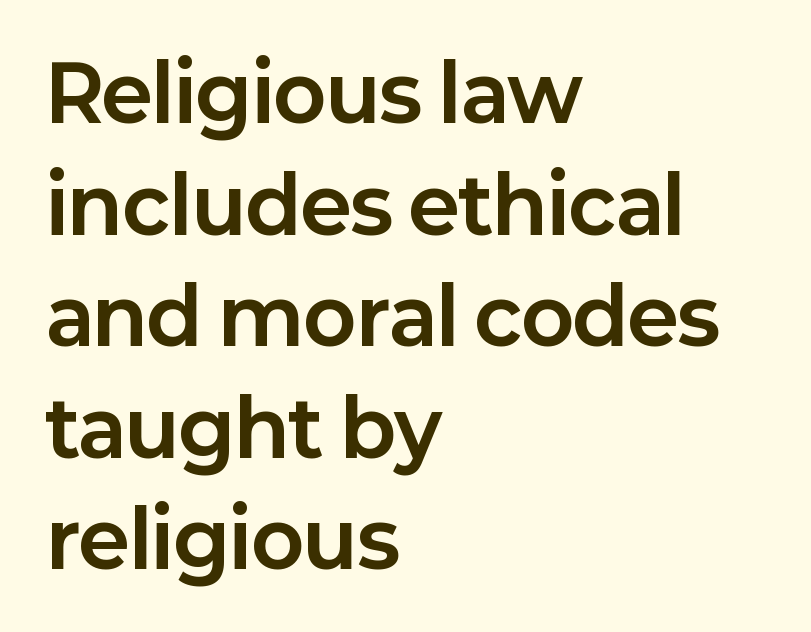
Q: Is the text bold? A: Yes.
Q: Is the text italic (slanted)? A: No, it is upright.
Q: Is the typeface a serif or a sans-serif typeface? A: Sans-serif.
Q: Is the text underlined? A: No.
Q: How is the paragraph aligned? A: Left-aligned.
Q: Is the spacing between letters normal or unusually wide? A: Normal.
Q: Is the spacing between lines tight, normal or loose? A: Normal.
Q: Width (condensed, normal, or wide)? A: Normal.
Q: Stroke contrast? A: Low.
Q: x-height? A: Medium.
Q: Monospaced? A: No.
